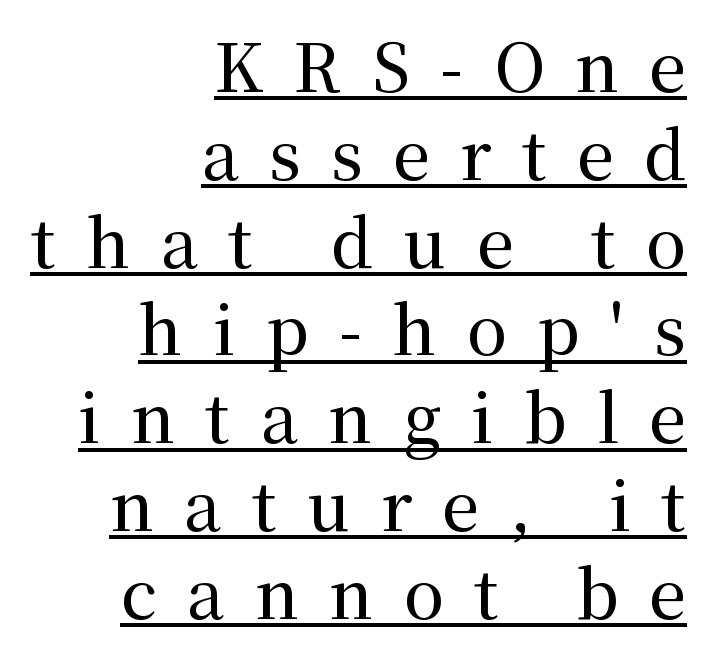
The image shows 66 px serif type, upright; set right-aligned, normal line spacing (1.33x), unusually wide letter spacing (+0.46 em), underlined; medium stroke contrast and a medium x-height.
